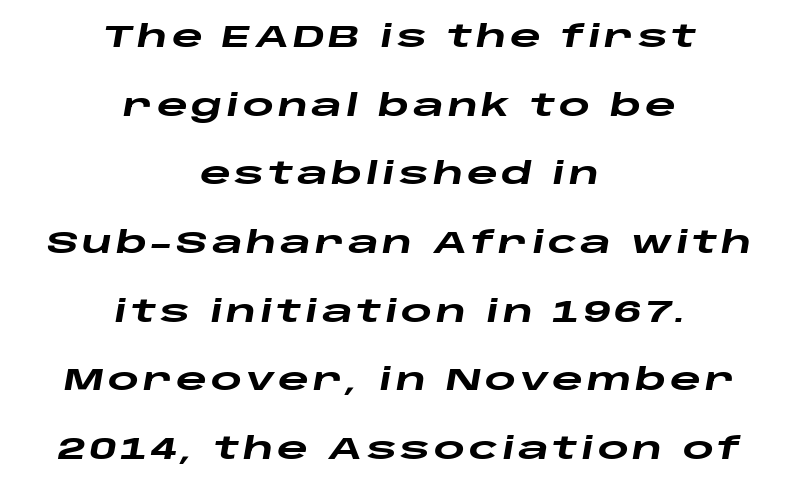
{"italic": "yes", "lean": "right", "slant_degrees": 10, "bold": "yes", "weight": "heavy", "width": "wide", "stroke_contrast": "low", "x_height": "large", "monospaced": "no", "underline": "no", "align": "center", "line_spacing": "loose", "line_spacing_ratio": 2.29, "glyph_px": 30}
